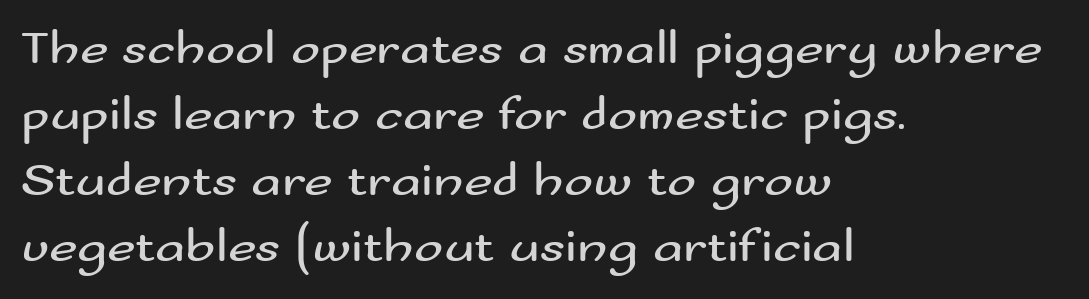
Q: Is the text bold? A: No.
Q: Is the text italic (slanted)? A: No, it is upright.
Q: Is the typeface a serif or a sans-serif typeface? A: Sans-serif.
Q: Is the text underlined? A: No.
Q: How is the paragraph aligned? A: Left-aligned.
Q: Is the spacing between letters normal or unusually wide? A: Normal.
Q: Is the spacing between lines tight, normal or loose? A: Normal.
Q: Width (condensed, normal, or wide)? A: Wide.
Q: Stroke contrast? A: Medium.
Q: x-height? A: Small.
Q: Monospaced? A: No.
